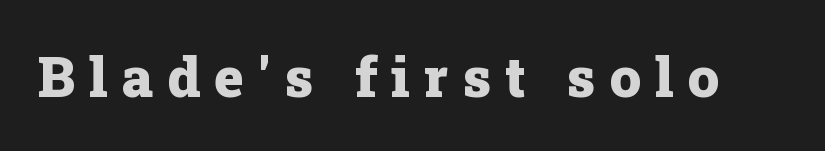
{"serif": "yes", "italic": "no", "bold": "yes", "weight": "heavy", "width": "normal", "stroke_contrast": "low", "x_height": "medium", "monospaced": "no", "underline": "no", "letter_spacing": "wide", "letter_spacing_em": 0.25, "glyph_px": 56}
